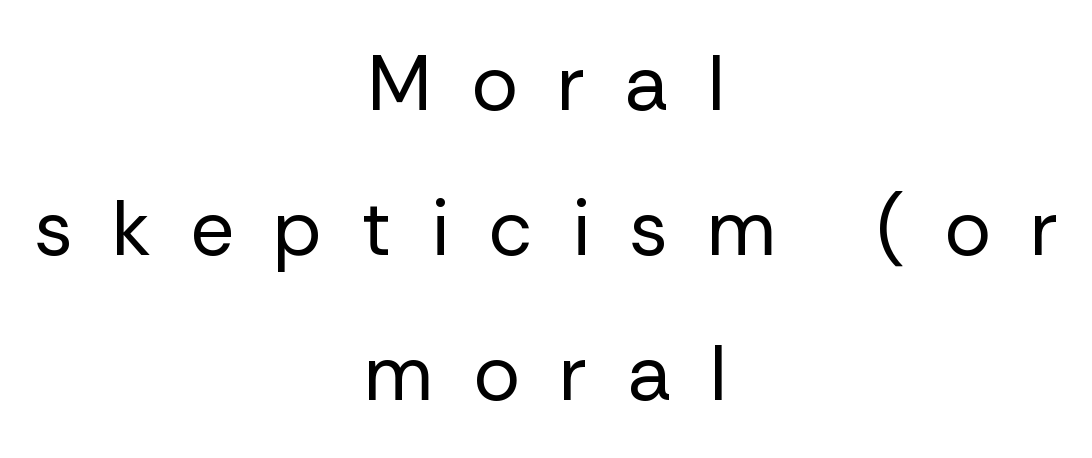
{"serif": "no", "italic": "no", "bold": "no", "weight": "regular", "width": "normal", "stroke_contrast": "low", "x_height": "medium", "monospaced": "no", "underline": "no", "align": "center", "line_spacing_ratio": 1.86, "letter_spacing": "wide", "letter_spacing_em": 0.5, "glyph_px": 78}
